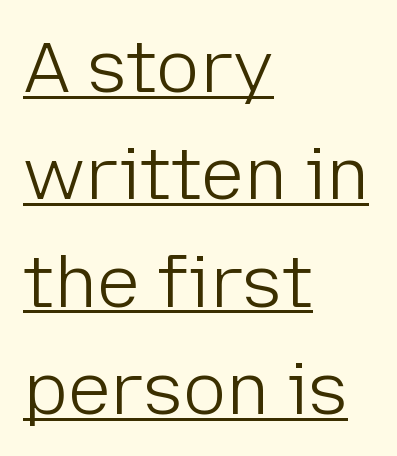
{"serif": "no", "italic": "no", "bold": "no", "weight": "light", "width": "normal", "stroke_contrast": "low", "x_height": "medium", "monospaced": "no", "underline": "yes", "align": "left", "line_spacing": "normal", "line_spacing_ratio": 1.49, "letter_spacing": "normal", "letter_spacing_em": 0.0, "glyph_px": 72}
